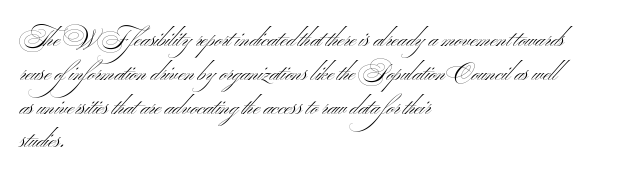
{"bold": "no", "underline": "no", "align": "left", "line_spacing": "normal", "line_spacing_ratio": 1.47, "letter_spacing": "normal", "letter_spacing_em": 0.0, "glyph_px": 23}
